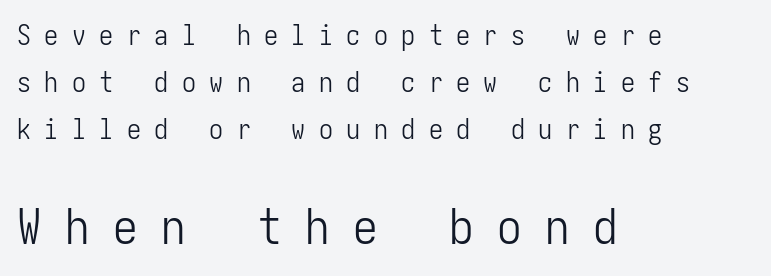
A bare baseline throughout the passage. The horizontal fit of the characters is loose and conspicuously gappy. Scale increases going downward across the two blocks. Does the leading feel generous? No, just average. Is this a sans? Yes — the strokes have no serifs. This reads as an unemphasized weight, regular at the heaviest.
